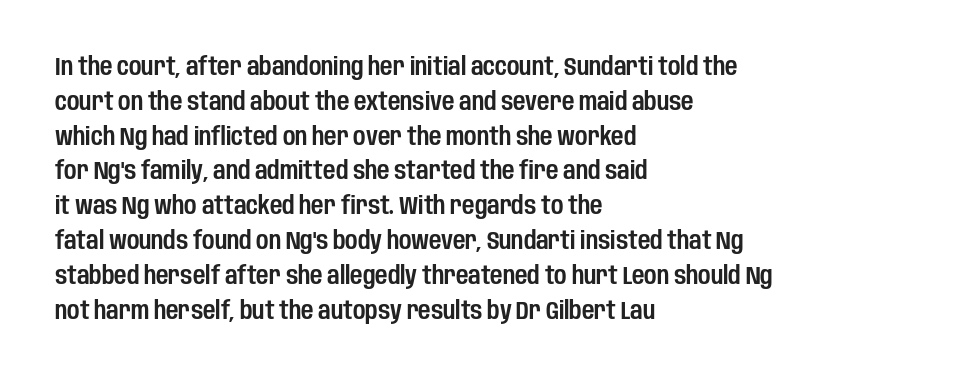
{"italic": "no", "underline": "no", "align": "left", "line_spacing": "normal", "line_spacing_ratio": 1.45, "letter_spacing": "normal", "letter_spacing_em": 0.0, "glyph_px": 24}
